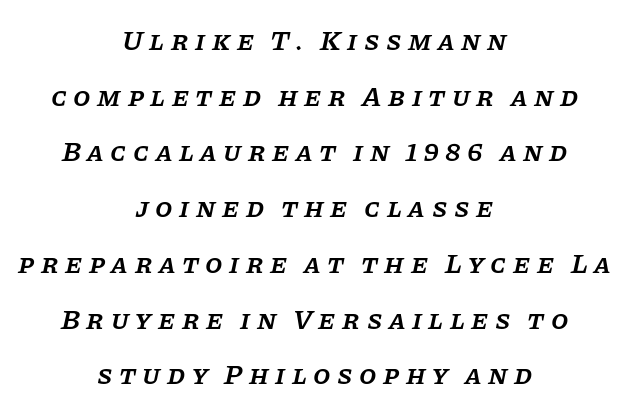
{"serif": "yes", "italic": "yes", "lean": "right", "slant_degrees": 11, "bold": "semi", "weight": "semibold", "width": "normal", "stroke_contrast": "low", "x_height": "large", "monospaced": "no", "underline": "no", "align": "center", "line_spacing": "loose", "line_spacing_ratio": 1.99, "letter_spacing": "wide", "letter_spacing_em": 0.23, "glyph_px": 28}
